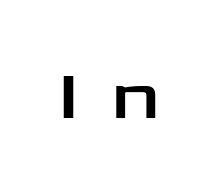
{"serif": "no", "italic": "no", "width": "wide", "stroke_contrast": "low", "x_height": "medium", "monospaced": "no", "underline": "no", "letter_spacing": "wide", "letter_spacing_em": 0.45, "glyph_px": 72}
